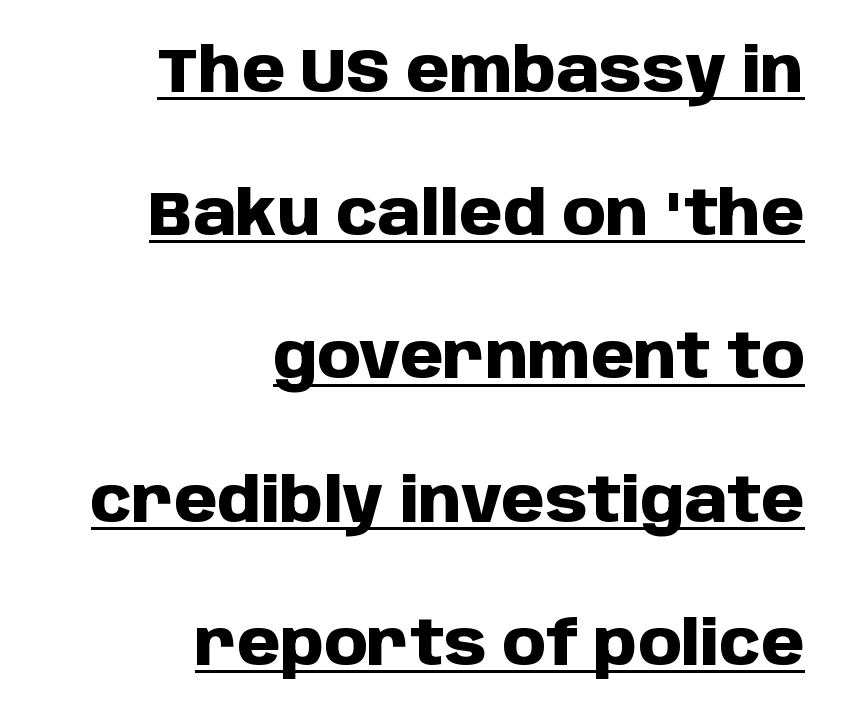
{"serif": "no", "italic": "no", "bold": "yes", "weight": "heavy", "width": "normal", "stroke_contrast": "low", "x_height": "large", "monospaced": "no", "underline": "yes", "align": "right", "line_spacing": "loose", "line_spacing_ratio": 2.31, "letter_spacing": "normal", "letter_spacing_em": 0.0, "glyph_px": 62}
